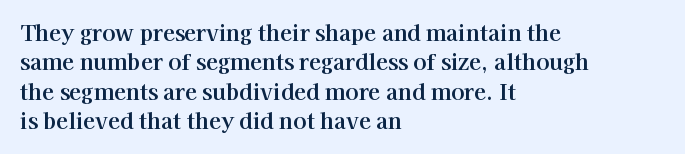
{"italic": "no", "underline": "no", "align": "left", "line_spacing": "normal", "line_spacing_ratio": 1.33, "letter_spacing": "normal", "letter_spacing_em": 0.0, "glyph_px": 22}
